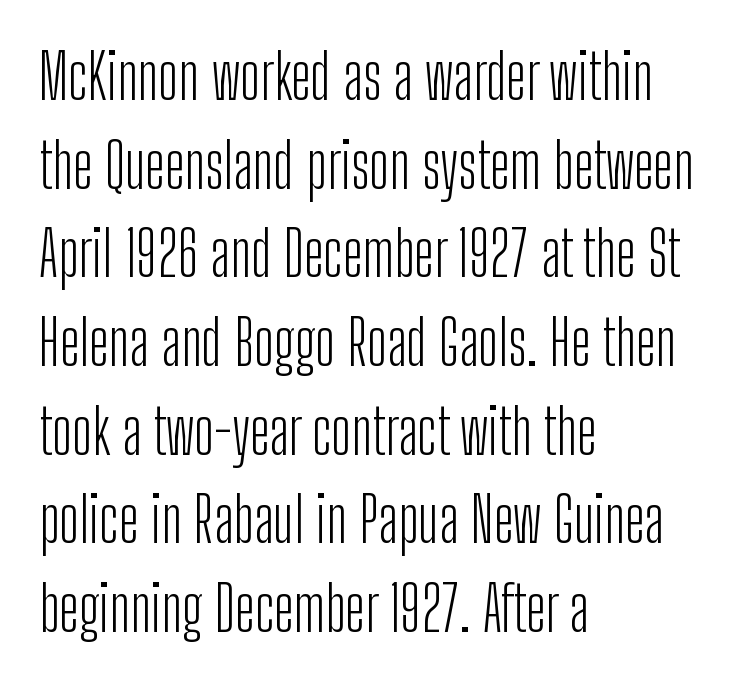
Characters remain perfectly vertical along every line. Any mark beneath the type? The region is blank. Stems and bowls with no extra thickness — not bold. In terms of letterspacing, this is plain default setting.
